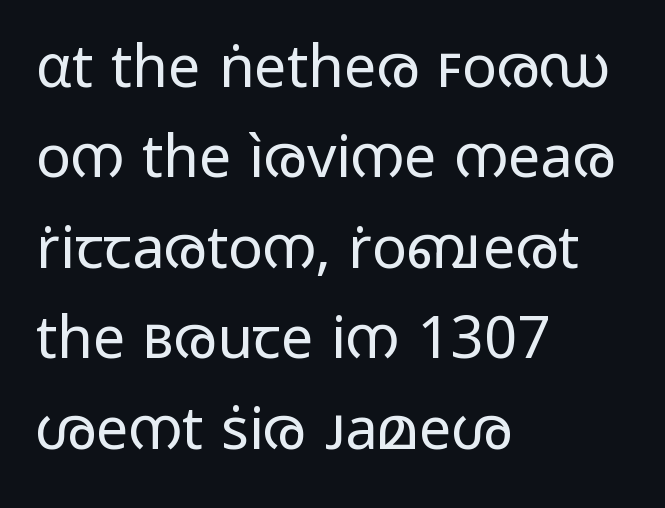
The tracking reads as untouched default to a designer's eye. Each letter's strokes conclude bluntly, with no projecting serifs. Leftover space on each line is placed entirely after the last word. This sample uses an upright cut, with every glyph sitting square on the baseline.
